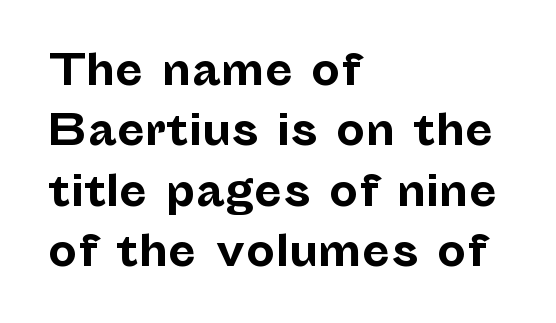
Q: Is the text bold? A: Yes.
Q: Is the text italic (slanted)? A: No, it is upright.
Q: Is the typeface a serif or a sans-serif typeface? A: Sans-serif.
Q: Is the text underlined? A: No.
Q: How is the paragraph aligned? A: Left-aligned.
Q: Is the spacing between letters normal or unusually wide? A: Normal.
Q: Is the spacing between lines tight, normal or loose? A: Normal.
Q: Width (condensed, normal, or wide)? A: Normal.
Q: Stroke contrast? A: Low.
Q: x-height? A: Medium.
Q: Monospaced? A: No.
